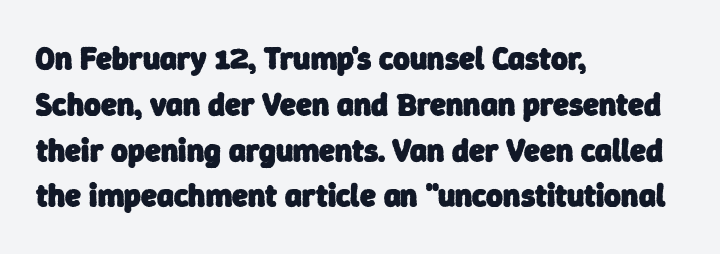
The image shows 32 px heavy sans-serif type; set left-aligned, normal line spacing (1.43x), normal letter spacing, not underlined; low stroke contrast and a medium x-height.
